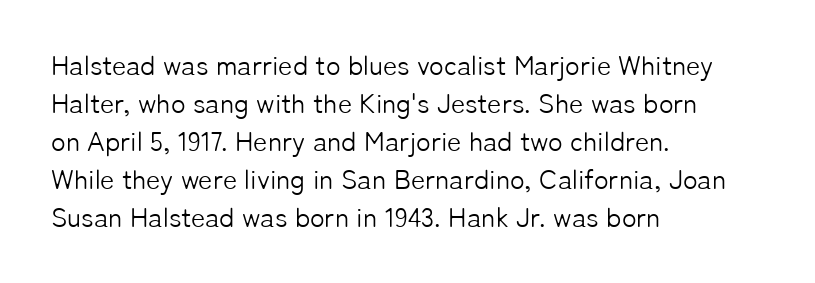
The image shows 27 px text type, upright; set left-aligned, normal line spacing (1.41x), normal letter spacing, not underlined.
